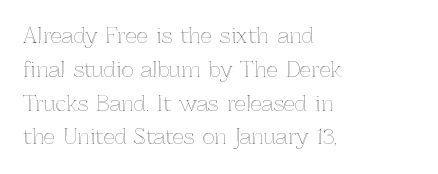
The foot of each line stays bare and open. The rows are spaced the way most documents space them. In terms of letterspacing, this is plain default setting. Vertical strokes here are truly vertical. Typeset ragged right — the left edge is the straight one.
